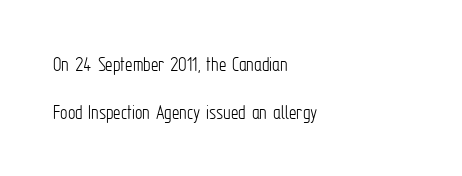
{"italic": "no", "bold": "no", "underline": "no", "align": "left", "line_spacing": "loose", "line_spacing_ratio": 2.28, "letter_spacing": "normal", "letter_spacing_em": 0.0, "glyph_px": 21}
